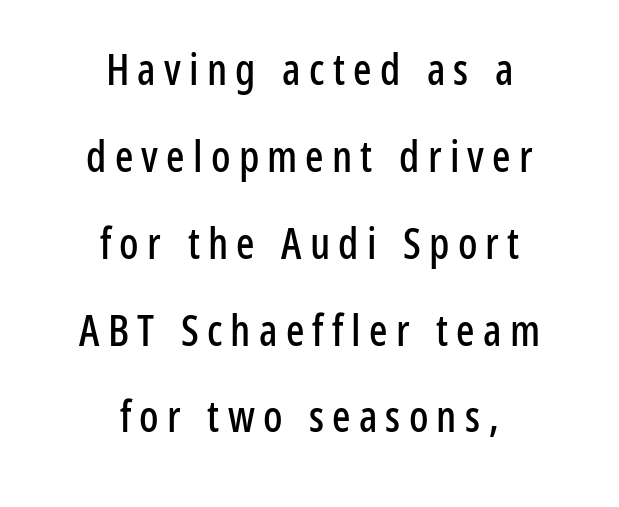
The image shows 43 px condensed sans-serif type, upright; set centered, loose line spacing (2.02x), not underlined; low stroke contrast and a medium x-height.
